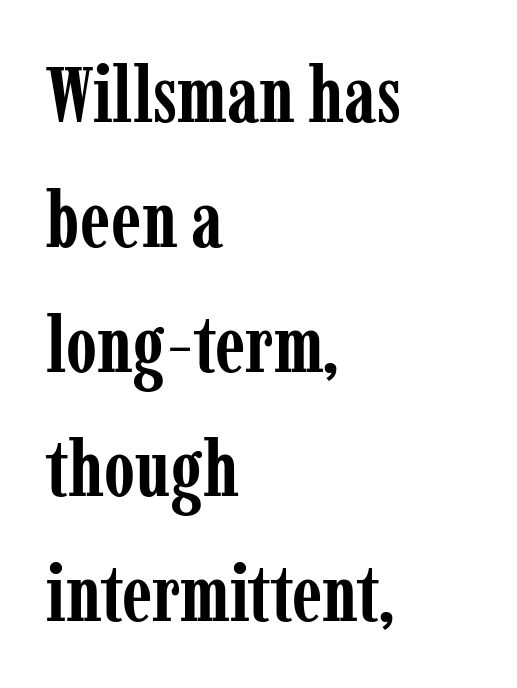
{"serif": "yes", "italic": "no", "bold": "yes", "weight": "semibold", "width": "condensed", "stroke_contrast": "low", "x_height": "medium", "monospaced": "no", "underline": "no", "align": "left", "line_spacing": "normal", "line_spacing_ratio": 1.58, "letter_spacing": "normal", "letter_spacing_em": 0.0, "glyph_px": 79}
